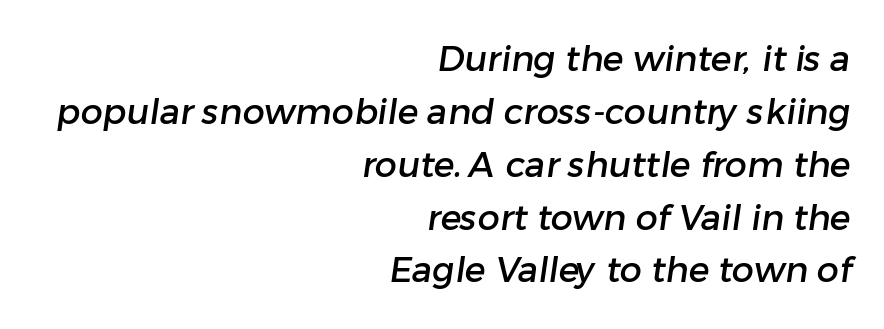
The font family rendered here belongs to the sans-serif group. Letters rest on an invisible, unmarked baseline. Notice how descenders clear the ascenders below comfortably — that's standard leading. Honestly, the letter spacing is just normal — you wouldn't notice it.
